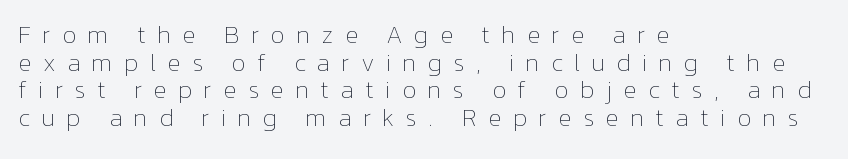
Q: Is the text bold? A: No.
Q: Is the text italic (slanted)? A: No, it is upright.
Q: Is the text underlined? A: No.
Q: How is the paragraph aligned? A: Left-aligned.
Q: Is the spacing between letters normal or unusually wide? A: Unusually wide.
Q: Is the spacing between lines tight, normal or loose? A: Tight.
